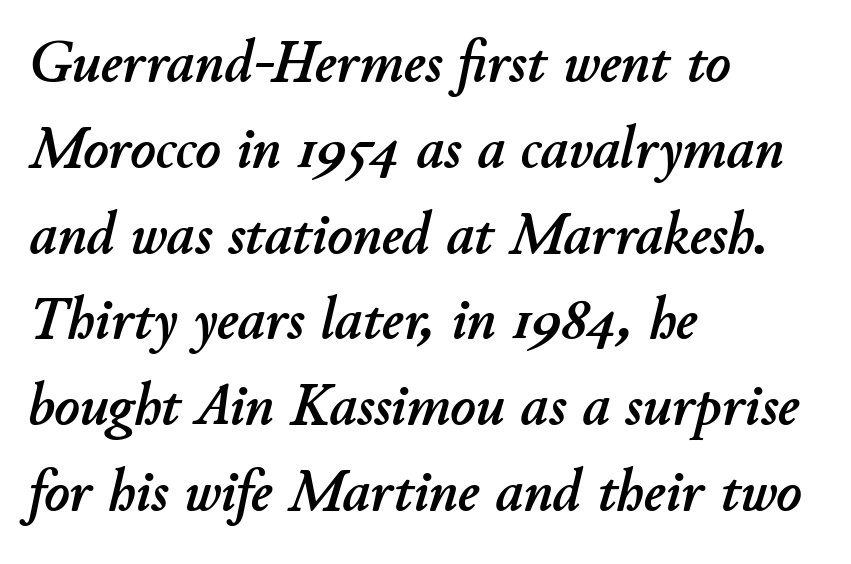
A typesetter would mark this as italic. Typeset ragged right — the left edge is the straight one. The lines sit at an ordinary, default distance from one another. Looks like regular typesetting: each glyph gets only the width it needs.
